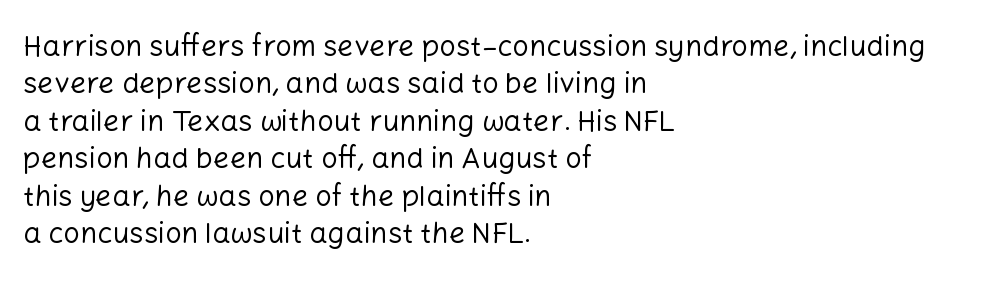
Are there feet on the stems? There aren't — it's a sans. The gap between lines stays unmarked. Does the lettering tilt? It doesn't — this is upright. Each letter keeps its own natural width here, so spacing adapts to shape. How are the letters spaced? Ordinarily, with no added tracking. The compositor pushed each line to the left boundary.
